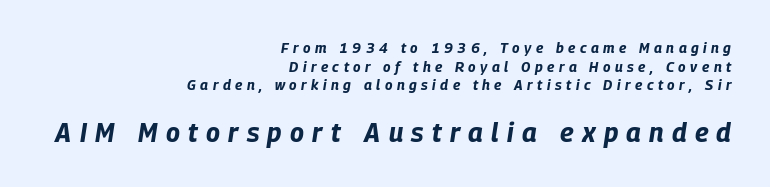
Q: Is the text bold? A: Yes.
Q: Is the text italic (slanted)? A: Yes, it leans right by about 9 degrees.
Q: Is the text underlined? A: No.
Q: How is the paragraph aligned? A: Right-aligned.
Q: Is the spacing between letters normal or unusually wide? A: Unusually wide.
Q: Is the spacing between lines tight, normal or loose? A: Normal.
Q: Which block of text is set in a larger size, the first (top) or the second (bottom)? A: The second (bottom) one.
